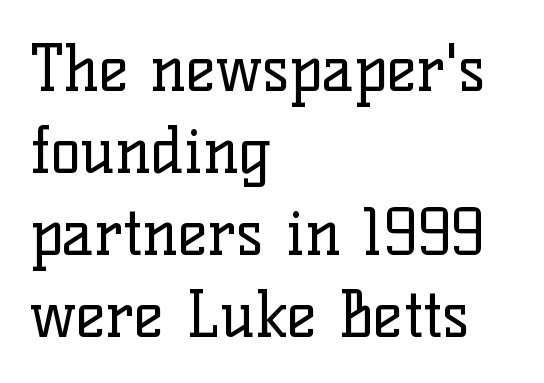
{"serif": "yes", "italic": "no", "bold": "no", "weight": "regular", "width": "normal", "stroke_contrast": "low", "x_height": "medium", "monospaced": "no", "underline": "no", "align": "left", "line_spacing": "normal", "line_spacing_ratio": 1.3, "letter_spacing": "normal", "letter_spacing_em": 0.0, "glyph_px": 63}
